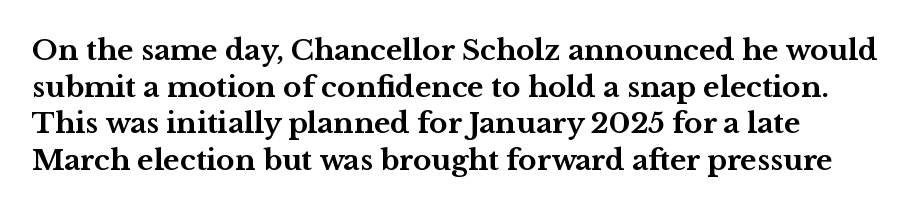
Q: Is the text bold? A: Yes.
Q: Is the text italic (slanted)? A: No, it is upright.
Q: Is the typeface a serif or a sans-serif typeface? A: Serif.
Q: Is the text underlined? A: No.
Q: How is the paragraph aligned? A: Left-aligned.
Q: Is the spacing between letters normal or unusually wide? A: Normal.
Q: Is the spacing between lines tight, normal or loose? A: Normal.
Q: Width (condensed, normal, or wide)? A: Wide.
Q: Stroke contrast? A: Medium.
Q: x-height? A: Medium.
Q: Monospaced? A: No.
